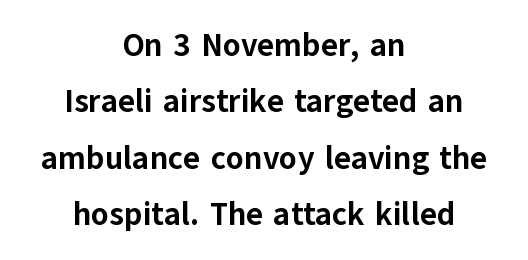
The image shows 32 px bold sans-serif type, upright; set centered, line spacing 1.76x, normal letter spacing, not underlined; low stroke contrast and a medium x-height.
